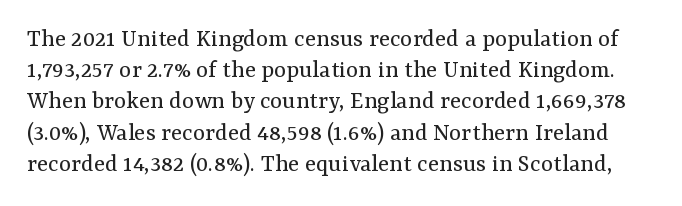
The image shows 26 px text type, upright; set line spacing 1.2x, normal letter spacing, not underlined.
